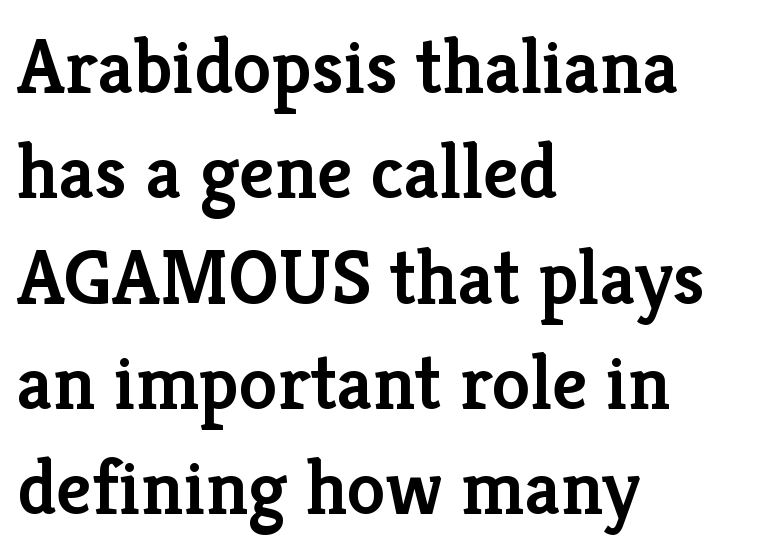
The designer went with a serif here, giving each stem small feet. In terms of posture, this sample is upright. The line texture is even and compact thanks to regular tracking. Visually the block forms a straight wall on the left and a jagged coastline on the right. The rendering uses natural spacing where letterforms have individual widths. The rendering uses a semibold face; strokes are thickened but not to full bold.
